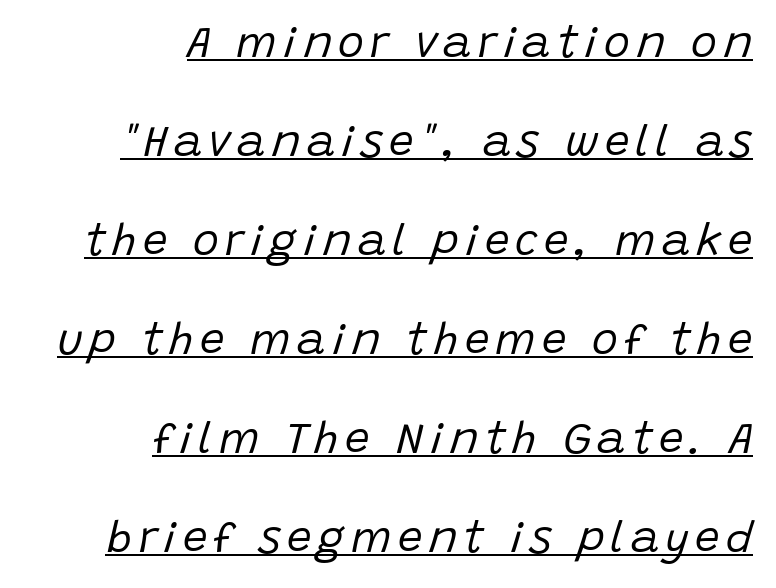
Q: Is the text bold? A: No.
Q: Is the text italic (slanted)? A: Yes, it leans right by about 15 degrees.
Q: Is the text underlined? A: Yes.
Q: How is the paragraph aligned? A: Right-aligned.
Q: Is the spacing between lines tight, normal or loose? A: Loose.
Q: Width (condensed, normal, or wide)? A: Normal.
Q: Stroke contrast? A: Low.
Q: x-height? A: Large.
Q: Monospaced? A: No.
